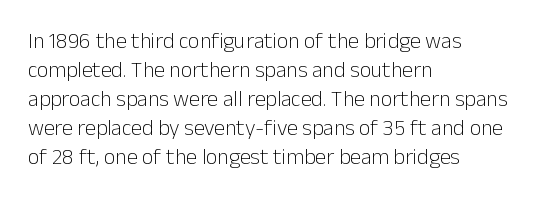
The image shows 22 px text type, upright; set left-aligned, normal line spacing (1.32x), normal letter spacing, not underlined.
